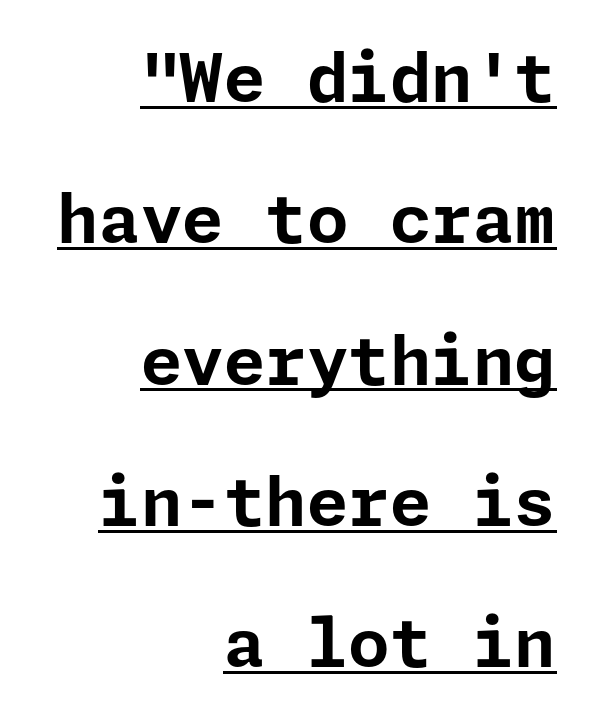
This rendering features underlined lettering. Inter-character spacing is left at the font's built-in metrics. Where is the straight margin? On the right. Does the leading feel generous? Absolutely, it's lavish. The typeface chosen for these lines omits serifs. Quick note: not italic, upright.
